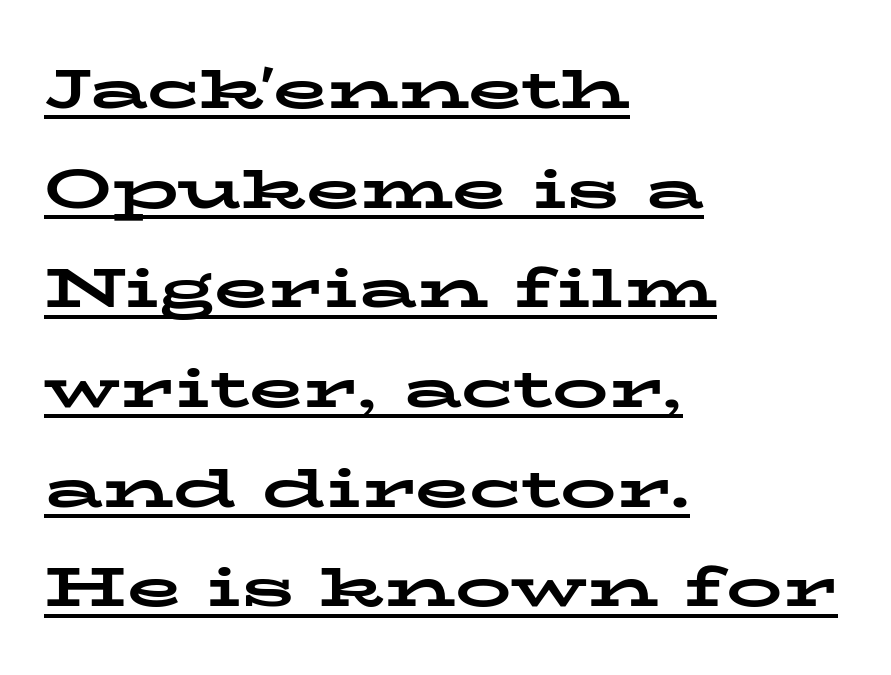
Somebody hit Ctrl+U on this one — the words are underlined. The lettering stays uniformly vertical, giving the passage a roman look. Is this a fixed-width face? No — the glyphs have proportional, varying widths. Caption: multi-line text, flush left, ragged right. These words are printed bold, with thick strokes throughout. These lines keep a tight, regular rhythm from letter to letter.
